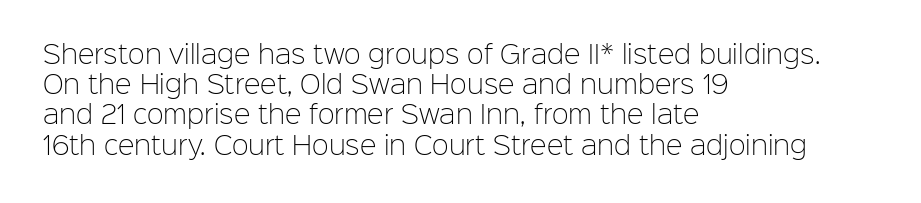
In terms of posture, this sample is upright. The rendering keeps characters at their native spacing. Caption: face not bold, strokes unweighted. The string is rendered with underlining switched off. Horizontal alignment here is leftward, the default for most running prose.
